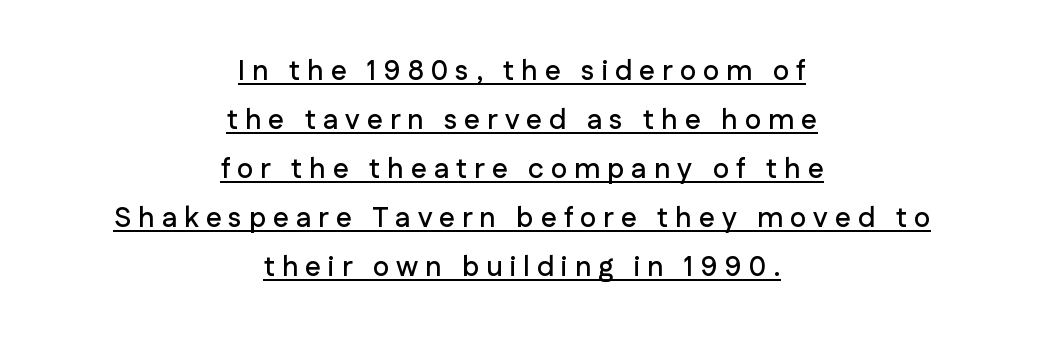
{"serif": "no", "italic": "no", "width": "normal", "stroke_contrast": "low", "x_height": "medium", "monospaced": "no", "underline": "yes", "align": "center", "line_spacing_ratio": 1.75, "letter_spacing": "wide", "letter_spacing_em": 0.25, "glyph_px": 28}
